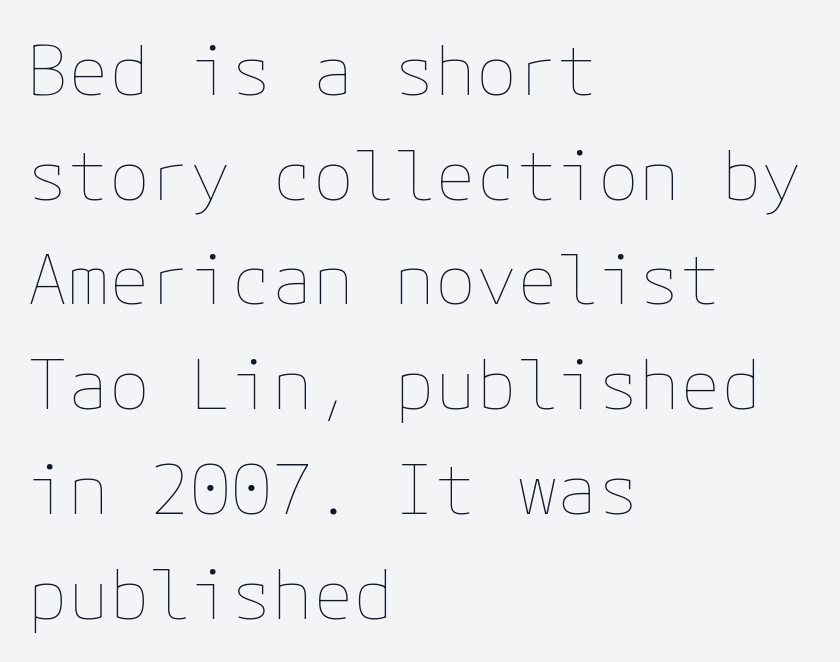
{"italic": "no", "bold": "no", "weight": "thin", "width": "normal", "stroke_contrast": "low", "x_height": "medium", "underline": "no", "align": "left", "line_spacing": "normal", "line_spacing_ratio": 1.54, "letter_spacing": "normal", "letter_spacing_em": 0.0, "glyph_px": 68}
